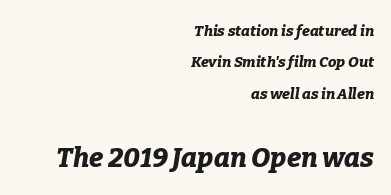
{"italic": "yes", "lean": "right", "slant_degrees": 9, "bold": "yes", "underline": "no", "align": "right", "line_spacing": "loose", "line_spacing_ratio": 2.09, "letter_spacing": "normal", "letter_spacing_em": 0.0, "larger_block": "second", "size_ratio": 1.8, "glyph_px": 27}
